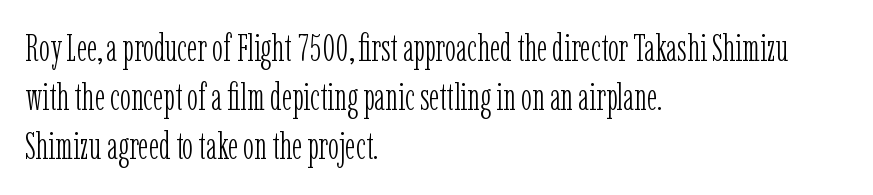
The leading is moderate, giving the passage an even texture. The passage shown is not underscored anywhere. A serif font was chosen for this passage. What stands out about the letter spacing? Nothing — it is the standard amount. The letters stand upright; this is a roman face.
